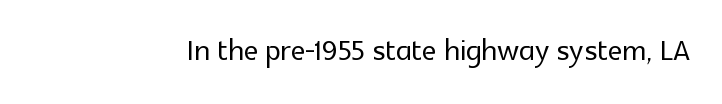
Q: Is the text italic (slanted)? A: No, it is upright.
Q: Is the typeface a serif or a sans-serif typeface? A: Sans-serif.
Q: Is the text underlined? A: No.
Q: Is the spacing between letters normal or unusually wide? A: Normal.
Q: Width (condensed, normal, or wide)? A: Normal.
Q: x-height? A: Medium.
Q: Monospaced? A: No.
